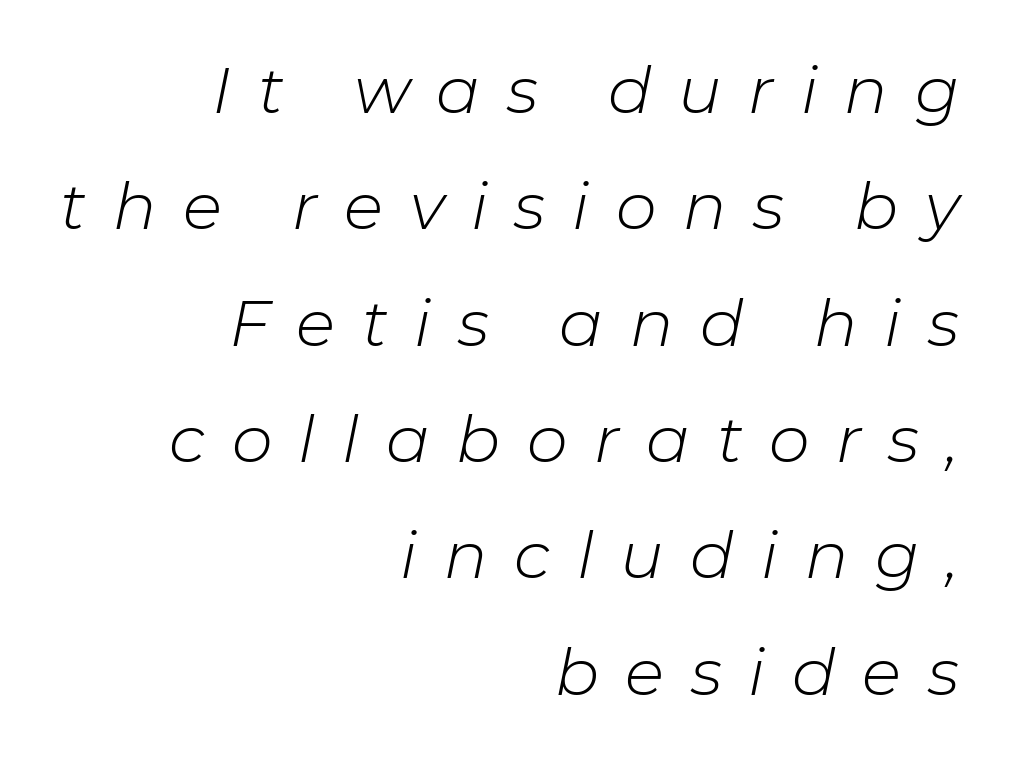
The image shows 65 px light type, italic (leaning right); set right-aligned, line spacing 1.79x, unusually wide letter spacing (+0.41 em), not underlined; low stroke contrast and a medium x-height.
